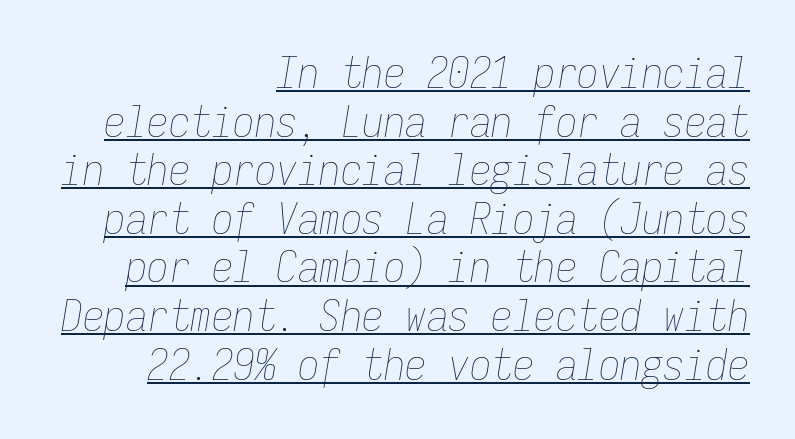
A typesetter would call this zero additional tracking. This sample has the even, mechanical cadence of fixed-width lettering. A typesetter would mark this as italic. Is the type heavy? It reads as light-to-regular instead. One-word summary of the alignment: right. In terms of leading, this rendering errs on the cramped side.
